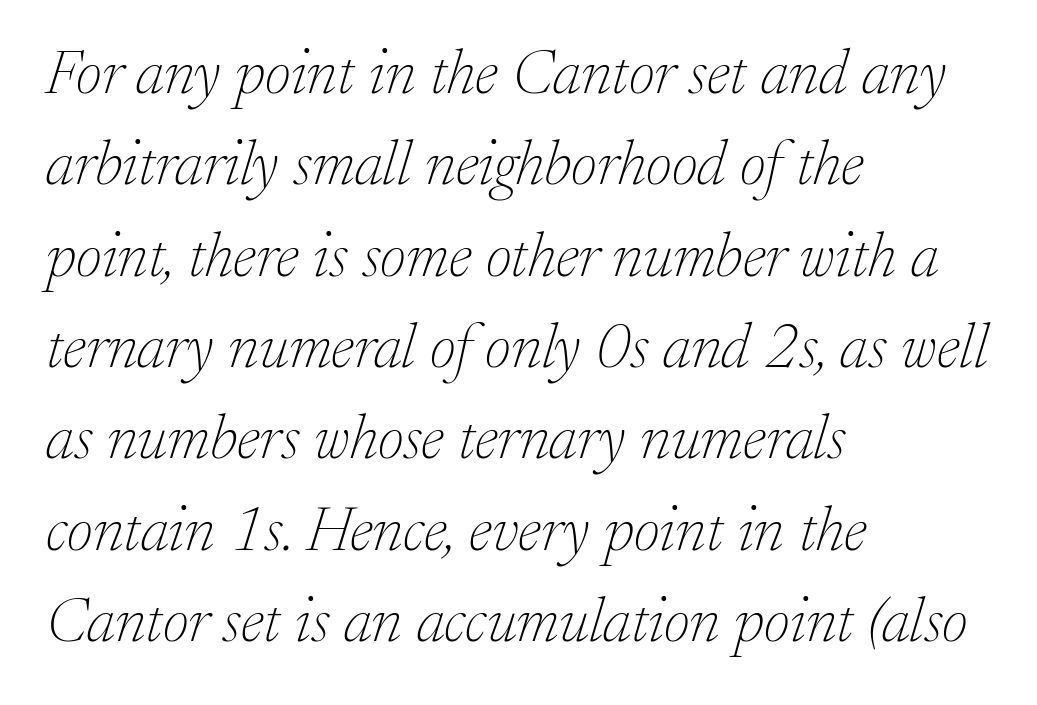
Q: Is the text bold? A: No.
Q: Is the text italic (slanted)? A: Yes, it leans right by about 17 degrees.
Q: Is the typeface a serif or a sans-serif typeface? A: Serif.
Q: Is the text underlined? A: No.
Q: How is the paragraph aligned? A: Left-aligned.
Q: Is the spacing between letters normal or unusually wide? A: Normal.
Q: Is the spacing between lines tight, normal or loose? A: Normal.
Q: Width (condensed, normal, or wide)? A: Normal.
Q: Stroke contrast? A: Low.
Q: x-height? A: Medium.
Q: Monospaced? A: No.
